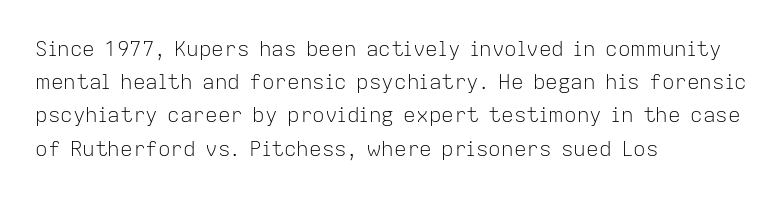
{"italic": "no", "bold": "no", "underline": "no", "align": "left", "line_spacing": "normal", "line_spacing_ratio": 1.58, "letter_spacing": "normal", "letter_spacing_em": 0.0, "glyph_px": 21}
